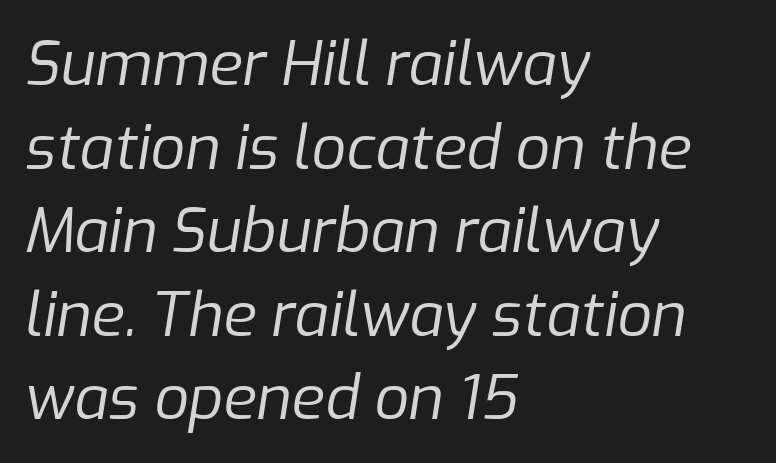
{"italic": "yes", "lean": "right", "slant_degrees": 9, "bold": "no", "weight": "regular", "width": "normal", "stroke_contrast": "low", "x_height": "medium", "monospaced": "no", "underline": "no", "align": "left", "line_spacing": "normal", "line_spacing_ratio": 1.37, "letter_spacing": "normal", "letter_spacing_em": 0.0, "glyph_px": 61}
